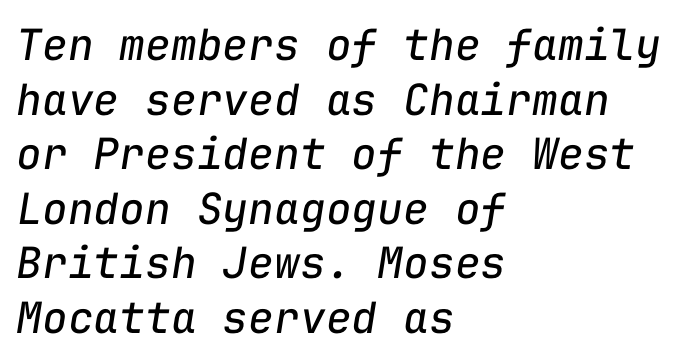
The image shows 43 px regular-weight type, italic (leaning right), monospaced; set left-aligned, normal line spacing (1.27x), normal letter spacing, not underlined; low stroke contrast and a medium x-height.
